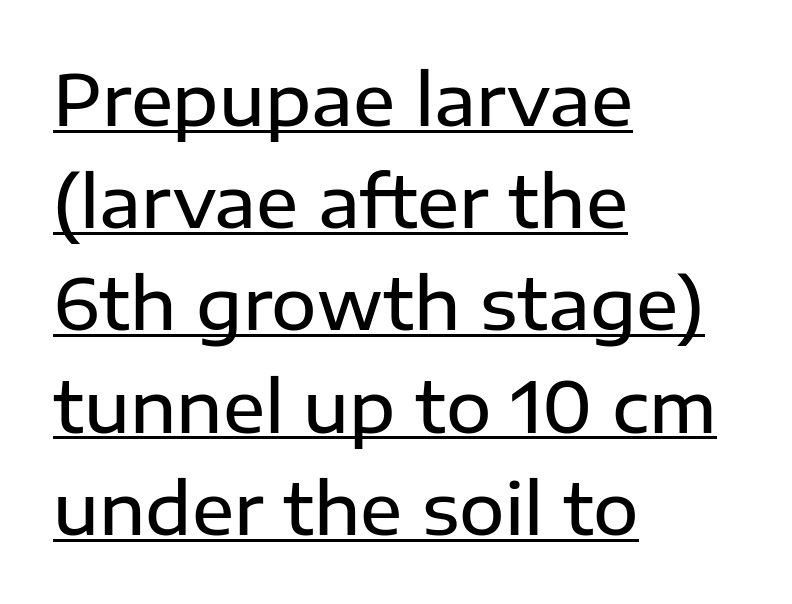
{"serif": "no", "italic": "no", "bold": "semi", "weight": "semibold", "width": "normal", "stroke_contrast": "low", "x_height": "medium", "monospaced": "no", "underline": "yes", "align": "left", "line_spacing": "normal", "line_spacing_ratio": 1.46, "letter_spacing": "normal", "letter_spacing_em": 0.0, "glyph_px": 70}
